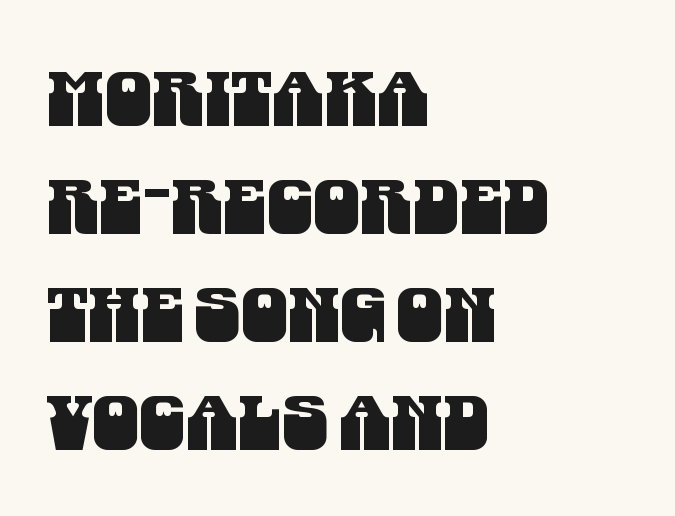
The image shows 75 px condensed sans-serif type; set left-aligned, normal line spacing (1.44x), normal letter spacing, not underlined; medium stroke contrast and a large x-height.
